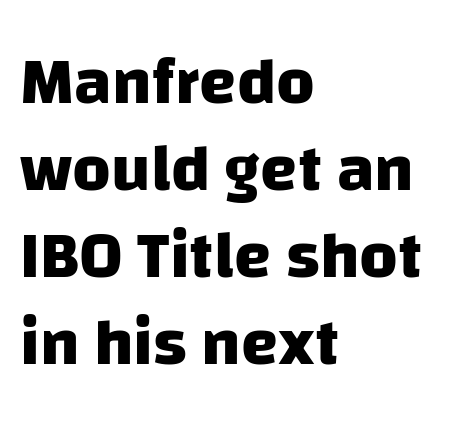
Caption: standard tracking, unaltered. In terms of leading, this rendering sits right in the middle. The passage shown is typed in a proportional face where columns would drift. The rag falls on the right side of this text block.
